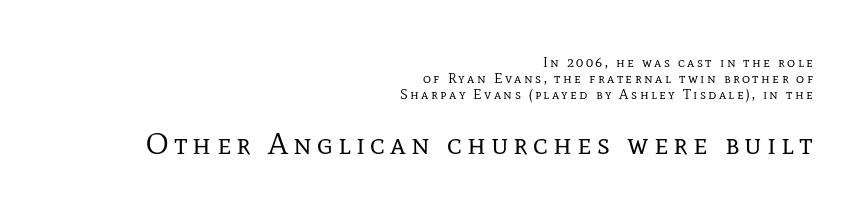
The strip under each line holds only bare page. The characters are drawn with everyday or finer stroke widths. These lines are rendered in a variable-pitch font. These lines stack with their right ends in a neat column.
